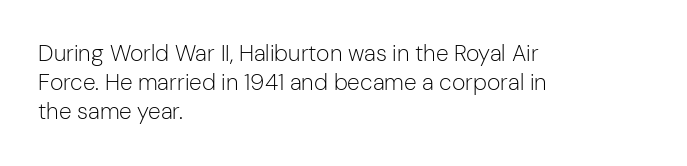
Q: Is the text bold? A: No.
Q: Is the text italic (slanted)? A: No, it is upright.
Q: Is the text underlined? A: No.
Q: How is the paragraph aligned? A: Left-aligned.
Q: Is the spacing between letters normal or unusually wide? A: Normal.
Q: Is the spacing between lines tight, normal or loose? A: Normal.
